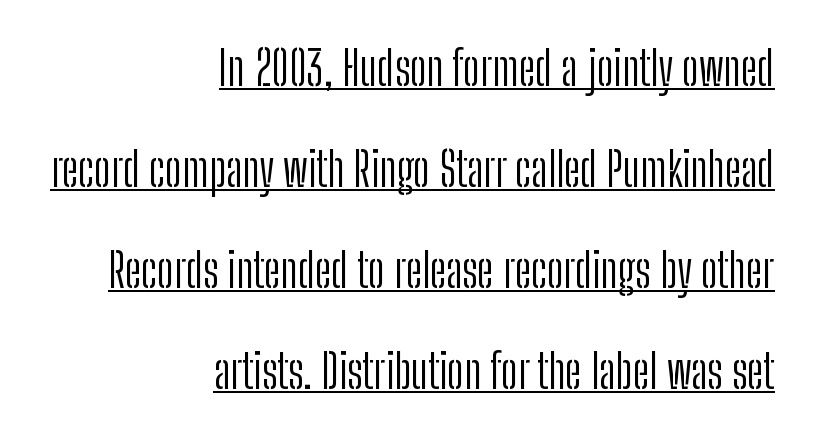
The image shows 47 px light, condensed sans-serif type, upright; set right-aligned, loose line spacing (2.15x), normal letter spacing, underlined; low stroke contrast and a medium x-height.
